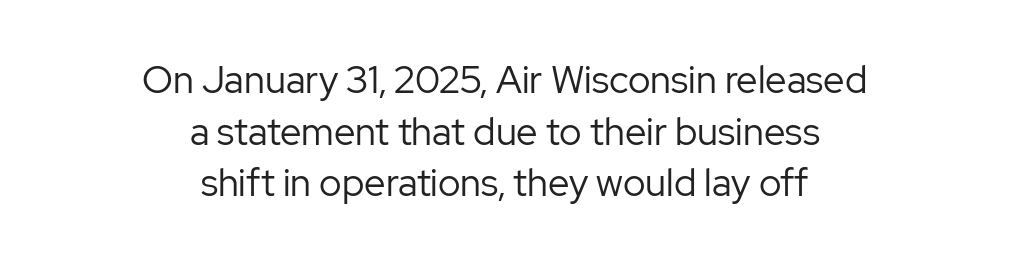
The image shows 38 px regular-weight sans-serif type, upright; set centered, normal line spacing (1.36x), normal letter spacing, not underlined; low stroke contrast and a medium x-height.
